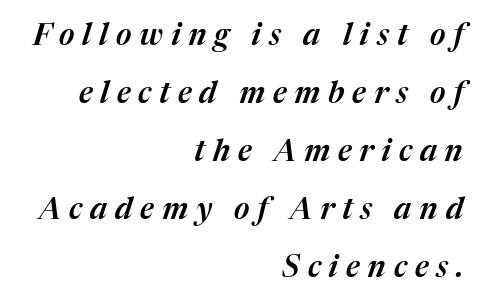
The image shows 30 px text type, italic (leaning right); set right-aligned, loose line spacing (1.93x), unusually wide letter spacing (+0.26 em), not underlined; medium stroke contrast and a medium x-height.
